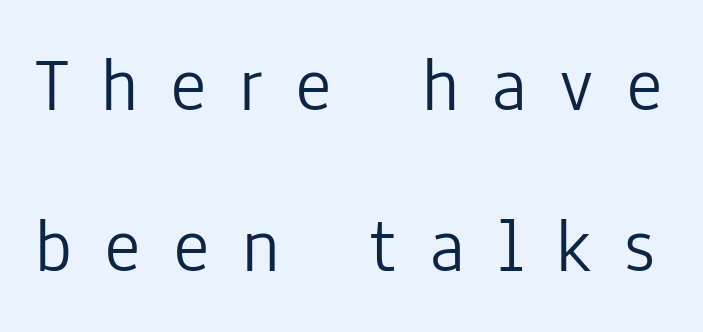
Descenders are the only things crossing below the line. A great deal of white space separates one row of letters from the next. If you drew a line through each stem, it would be perfectly vertical. Proportional: the letters do not fall into vertical columns.
